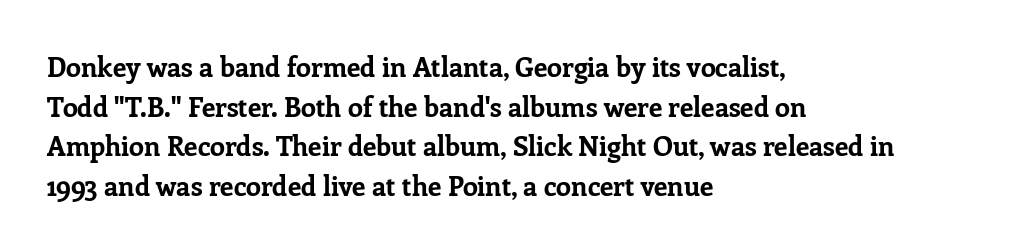
The image shows 27 px bold type, upright; set left-aligned, normal line spacing (1.47x), normal letter spacing, not underlined.
